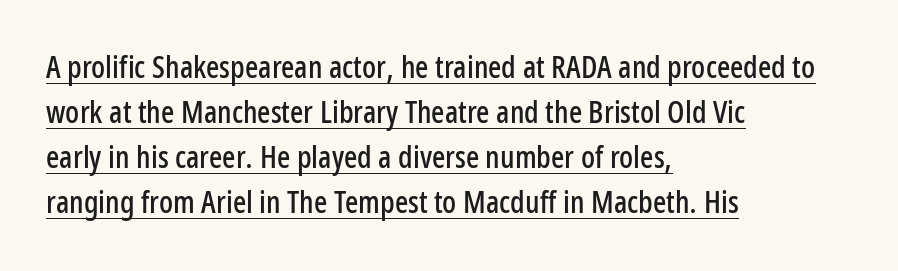
Q: Is the text italic (slanted)? A: No, it is upright.
Q: Is the typeface a serif or a sans-serif typeface? A: Sans-serif.
Q: Is the text underlined? A: Yes.
Q: How is the paragraph aligned? A: Left-aligned.
Q: Is the spacing between letters normal or unusually wide? A: Normal.
Q: Is the spacing between lines tight, normal or loose? A: Normal.
Q: Width (condensed, normal, or wide)? A: Condensed.
Q: Stroke contrast? A: Low.
Q: x-height? A: Medium.
Q: Monospaced? A: No.
